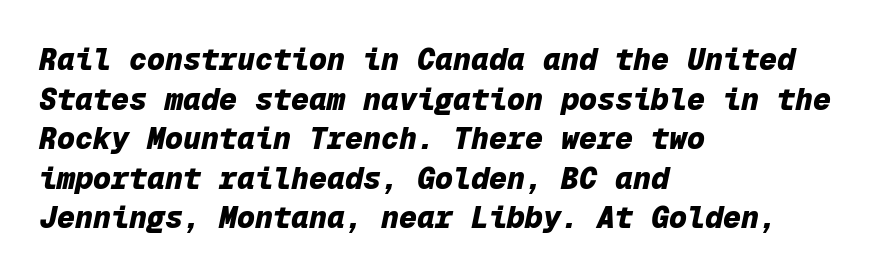
The image shows 30 px heavy type, italic (leaning right), monospaced; set left-aligned, normal line spacing (1.32x), normal letter spacing, not underlined; low stroke contrast and a medium x-height.
